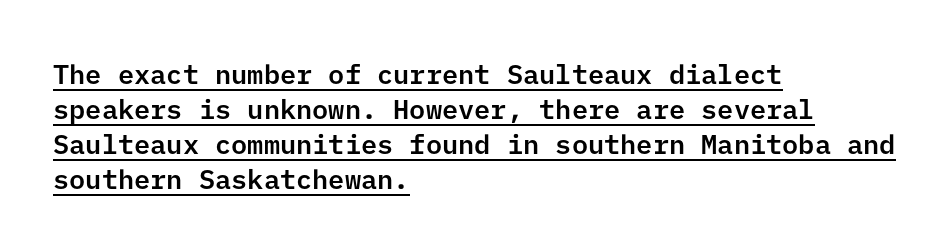
{"italic": "no", "underline": "yes", "align": "left", "line_spacing": "normal", "line_spacing_ratio": 1.3, "letter_spacing": "normal", "letter_spacing_em": 0.0, "glyph_px": 27}
